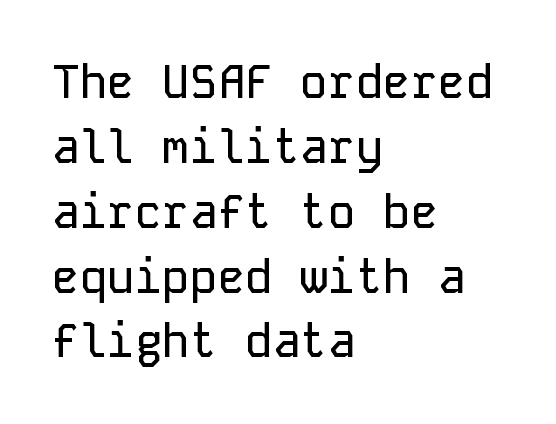
The image shows 46 px sans-serif type, upright, monospaced; set left-aligned, normal line spacing (1.41x), normal letter spacing, not underlined; low stroke contrast and a medium x-height.
